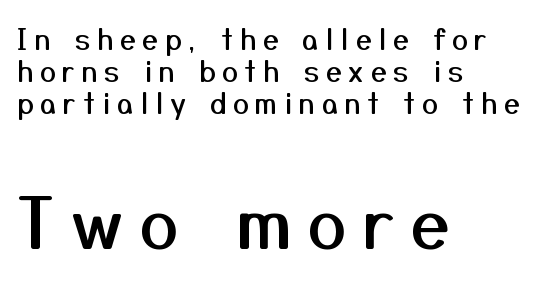
The image shows 69 px sans-serif type, upright; set left-aligned, tight line spacing (1.14x), unusually wide letter spacing (+0.24 em), not underlined; the second (bottom) block is 2.46x larger; medium stroke contrast and a medium x-height.
